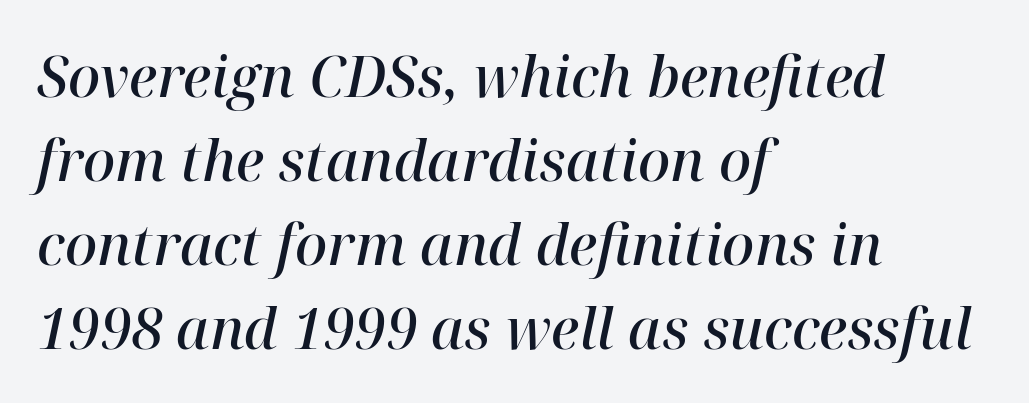
{"serif": "yes", "italic": "yes", "lean": "right", "slant_degrees": 12, "bold": "semi", "weight": "semibold", "width": "normal", "stroke_contrast": "high", "x_height": "medium", "monospaced": "no", "underline": "no", "align": "left", "line_spacing": "normal", "line_spacing_ratio": 1.5, "letter_spacing": "normal", "letter_spacing_em": 0.0, "glyph_px": 56}
